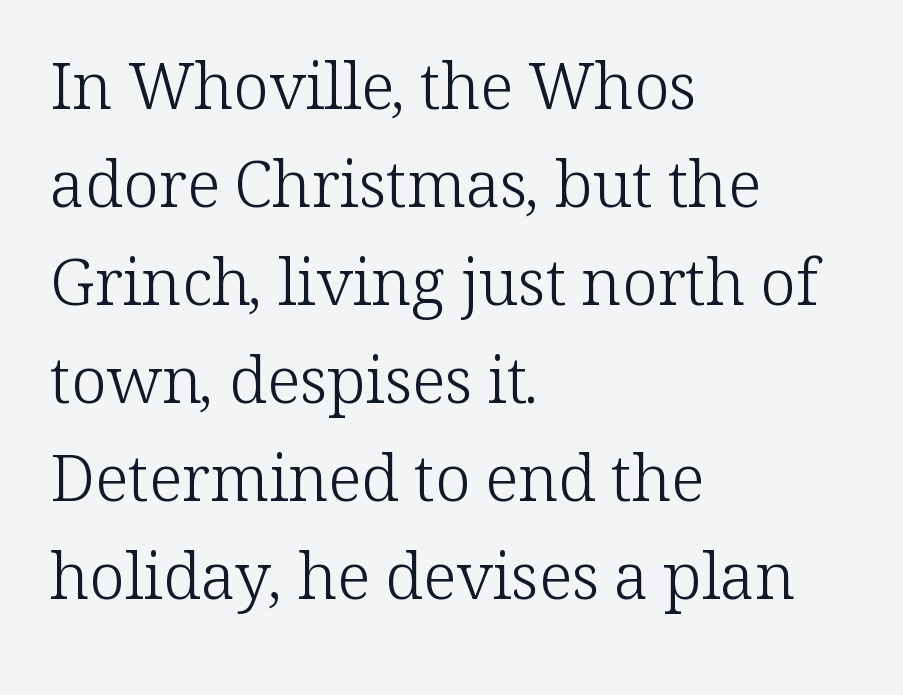
The image shows 64 px light serif type, upright; set left-aligned, normal line spacing (1.53x), normal letter spacing, not underlined; low stroke contrast and a medium x-height.
